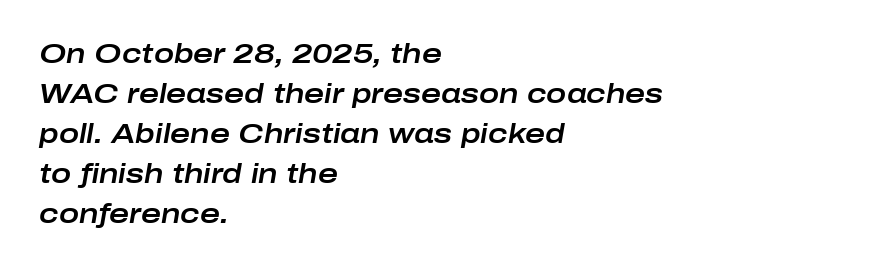
Look at the tracking — it's just the regular setting, nothing added. Leading: standard. Where is the straight margin? On the left. Does the lettering tilt? It does — this is italic. The words here are not underlined.
